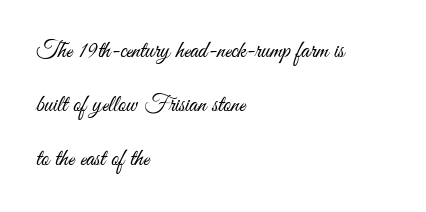
The paragraph shown leans on its left margin. Compared with a typical body face, this is equally light or lighter still. No extra tracking has been applied to these lines. Leading is clearly above the norm, producing a sparse column. Nobody drew a line under any word here.
